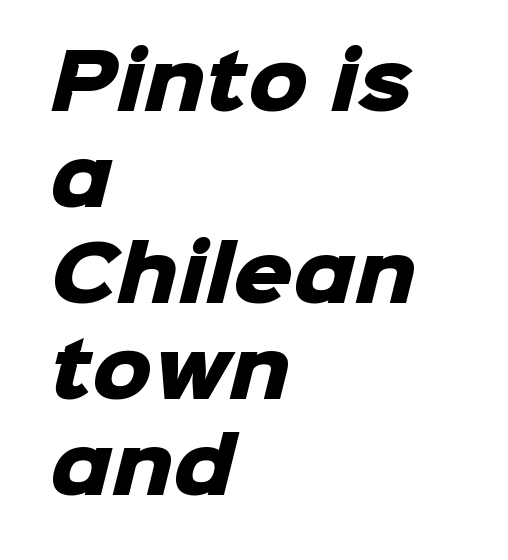
The image shows 75 px heavy sans-serif type; set left-aligned, normal line spacing (1.28x), normal letter spacing, not underlined; low stroke contrast and a medium x-height.
